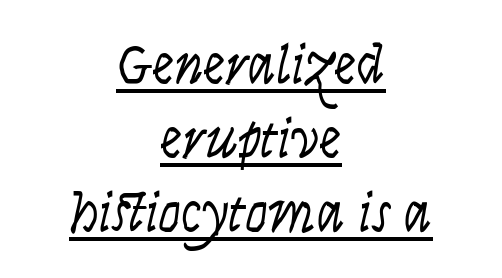
{"italic": "yes", "lean": "right", "slant_degrees": 9, "bold": "no", "weight": "light", "width": "condensed", "stroke_contrast": "low", "x_height": "large", "monospaced": "no", "underline": "yes", "align": "center", "line_spacing": "normal", "line_spacing_ratio": 1.32, "letter_spacing": "normal", "letter_spacing_em": 0.0, "glyph_px": 56}
